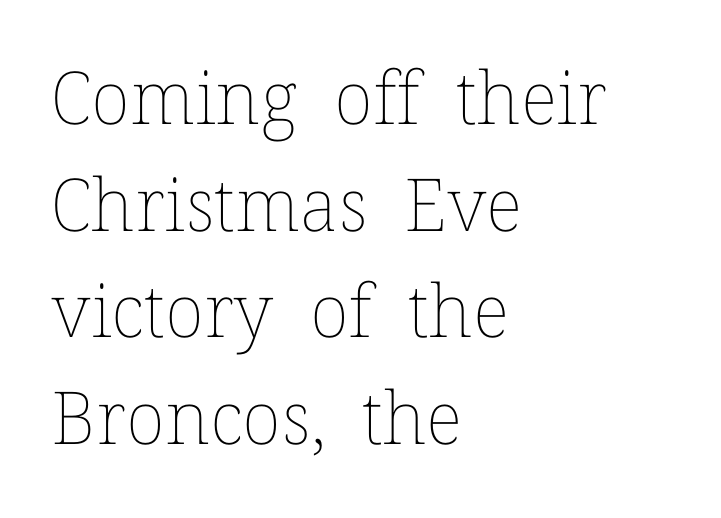
{"italic": "no", "bold": "no", "weight": "thin", "width": "normal", "stroke_contrast": "low", "x_height": "medium", "monospaced": "no", "underline": "no", "align": "left", "line_spacing": "normal", "line_spacing_ratio": 1.46, "letter_spacing": "normal", "letter_spacing_em": 0.0, "glyph_px": 73}
